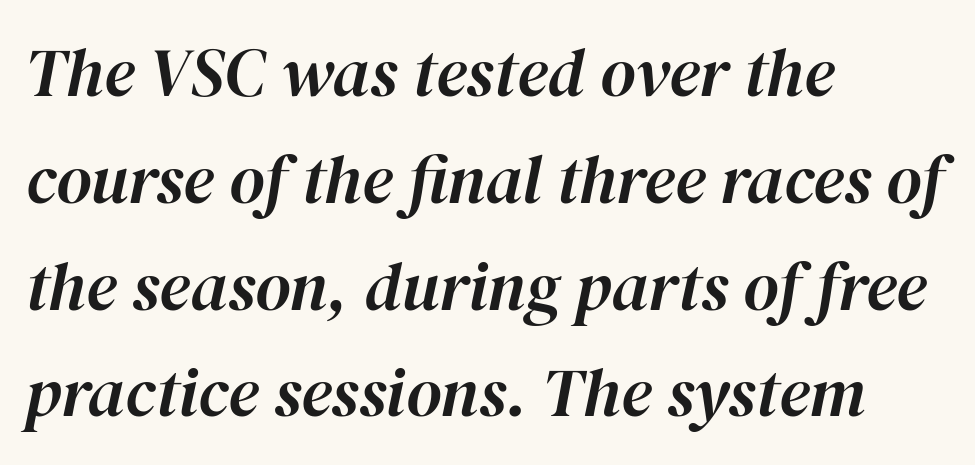
The image shows 68 px text type, italic (leaning right); set left-aligned, normal line spacing (1.57x), normal letter spacing, not underlined; high stroke contrast and a medium x-height.
